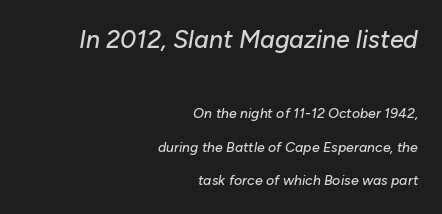
Here the glyphs are tracked normally, forming tight word shapes. Look at the glyph heights: the upper group is clearly the bigger setting. Underlining? Definitely not there. The rendering applies a slant to the glyphs.
